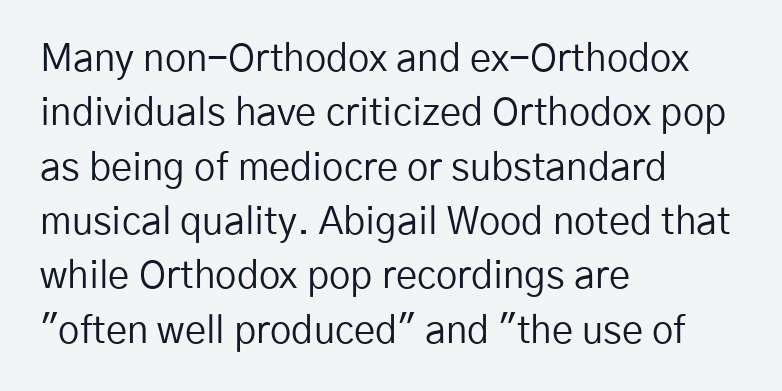
{"serif": "no", "italic": "no", "bold": "no", "weight": "regular", "width": "normal", "stroke_contrast": "low", "x_height": "medium", "monospaced": "no", "underline": "no", "align": "left", "line_spacing": "normal", "line_spacing_ratio": 1.43, "letter_spacing": "normal", "letter_spacing_em": 0.0, "glyph_px": 38}
